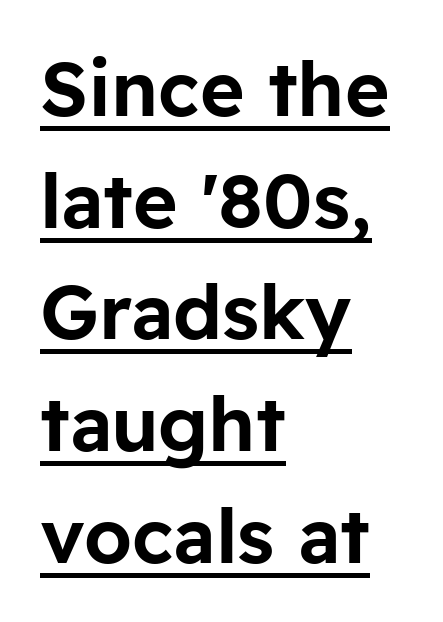
{"serif": "no", "italic": "no", "width": "normal", "stroke_contrast": "low", "x_height": "medium", "monospaced": "no", "underline": "yes", "align": "left", "line_spacing": "normal", "line_spacing_ratio": 1.47, "letter_spacing": "normal", "letter_spacing_em": 0.0, "glyph_px": 76}
